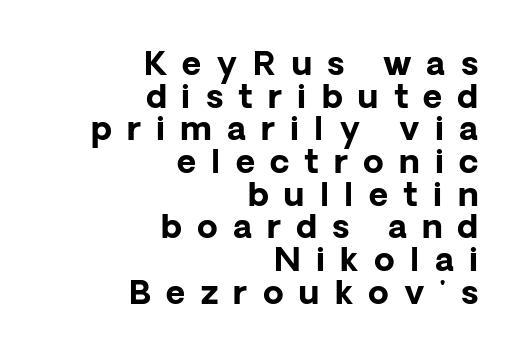
The image shows 33 px bold sans-serif type, upright; set right-aligned, tight line spacing (0.99x), unusually wide letter spacing (+0.46 em), not underlined; low stroke contrast and a medium x-height.
